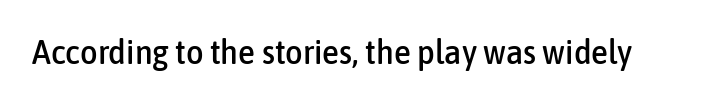
Q: Is the text italic (slanted)? A: No, it is upright.
Q: Is the typeface a serif or a sans-serif typeface? A: Sans-serif.
Q: Is the text underlined? A: No.
Q: Is the spacing between letters normal or unusually wide? A: Normal.
Q: Width (condensed, normal, or wide)? A: Condensed.
Q: Stroke contrast? A: Low.
Q: x-height? A: Medium.
Q: Monospaced? A: No.
